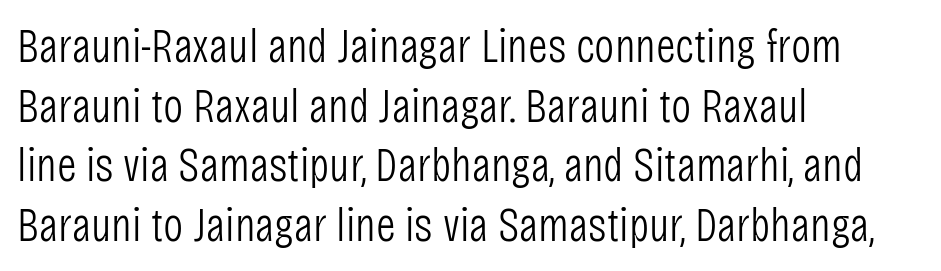
The image shows 48 px light, condensed sans-serif type, upright; set left-aligned, line spacing 1.24x, normal letter spacing, not underlined; low stroke contrast and a large x-height.
